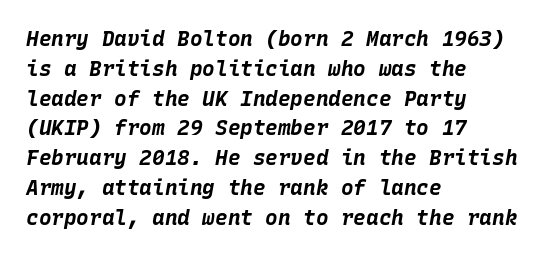
Descenders are the only things crossing below the line. Honestly, the letter spacing is just normal — you wouldn't notice it. One-word summary of the alignment: left. The designer left line spacing at the default. Chunky letters — that's bold for sure.
